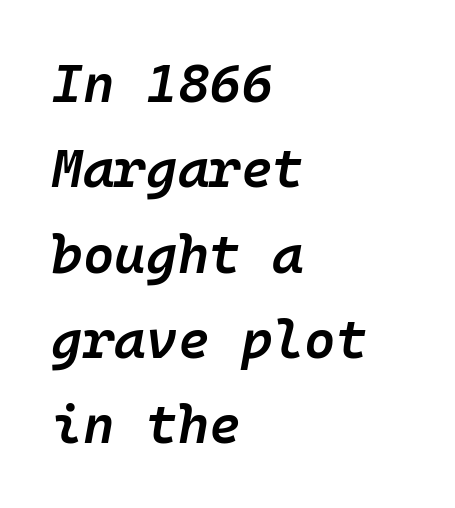
Q: Is the text bold? A: Semi-bold.
Q: Is the text italic (slanted)? A: Yes, it leans right by about 10 degrees.
Q: Is the text underlined? A: No.
Q: How is the paragraph aligned? A: Left-aligned.
Q: Is the spacing between letters normal or unusually wide? A: Normal.
Q: Is the spacing between lines tight, normal or loose? A: Normal.
Q: Width (condensed, normal, or wide)? A: Normal.
Q: Stroke contrast? A: Low.
Q: x-height? A: Medium.
